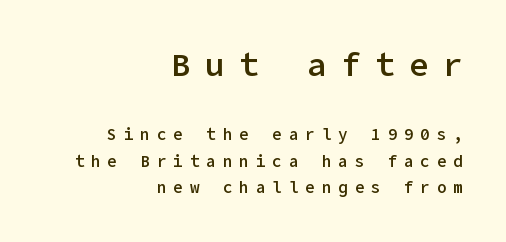
The emphasis by scale lands on block number one, above. Caption: semibold face, moderately heavy strokes. The letters stand straight up with perfectly vertical stems. Quick note: underline off. Compared with typical body copy, the letter spacing here is much looser. The compositor pushed each line to the right boundary.
